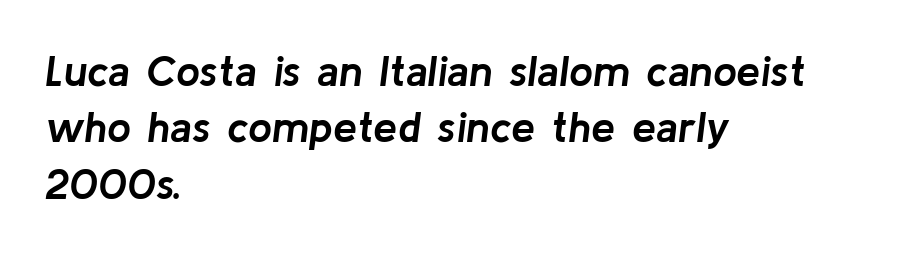
Q: Is the text bold? A: Yes.
Q: Is the text italic (slanted)? A: Yes, it leans right by about 8 degrees.
Q: Is the text underlined? A: No.
Q: How is the paragraph aligned? A: Left-aligned.
Q: Is the spacing between letters normal or unusually wide? A: Normal.
Q: Is the spacing between lines tight, normal or loose? A: Normal.
Q: Width (condensed, normal, or wide)? A: Normal.
Q: Stroke contrast? A: Low.
Q: x-height? A: Medium.
Q: Monospaced? A: No.
